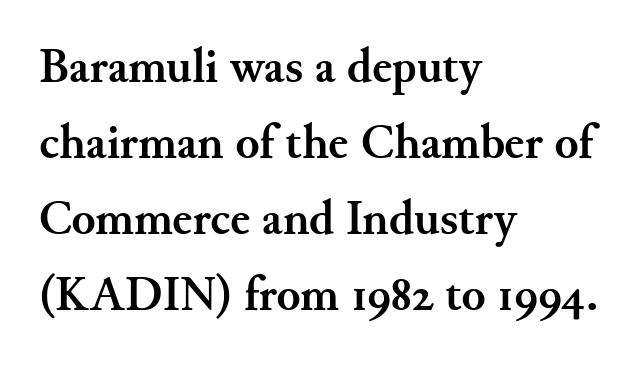
The image shows 49 px semibold serif type, upright; set left-aligned, normal line spacing (1.55x), normal letter spacing, not underlined; medium stroke contrast and a small x-height.
